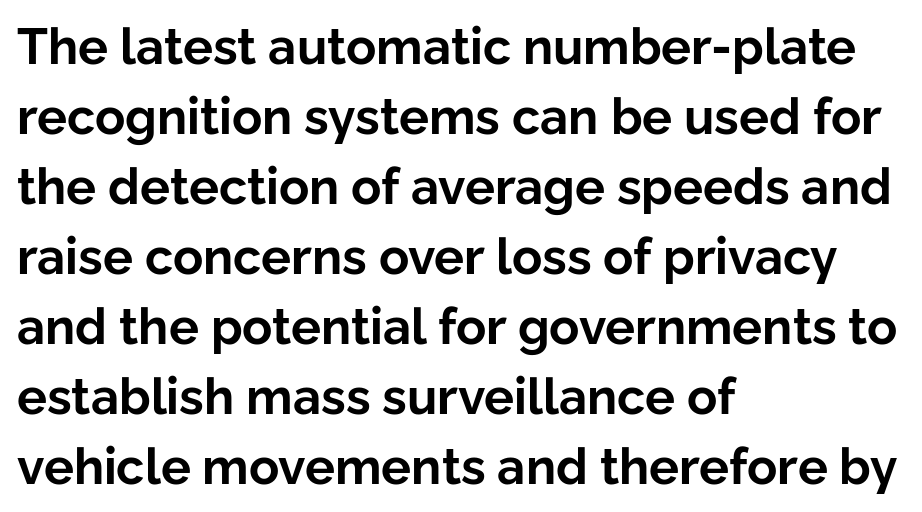
Q: Is the text bold? A: Yes.
Q: Is the text italic (slanted)? A: No, it is upright.
Q: Is the typeface a serif or a sans-serif typeface? A: Sans-serif.
Q: Is the text underlined? A: No.
Q: How is the paragraph aligned? A: Left-aligned.
Q: Is the spacing between letters normal or unusually wide? A: Normal.
Q: Is the spacing between lines tight, normal or loose? A: Normal.
Q: Width (condensed, normal, or wide)? A: Normal.
Q: Stroke contrast? A: Low.
Q: x-height? A: Medium.
Q: Monospaced? A: No.
